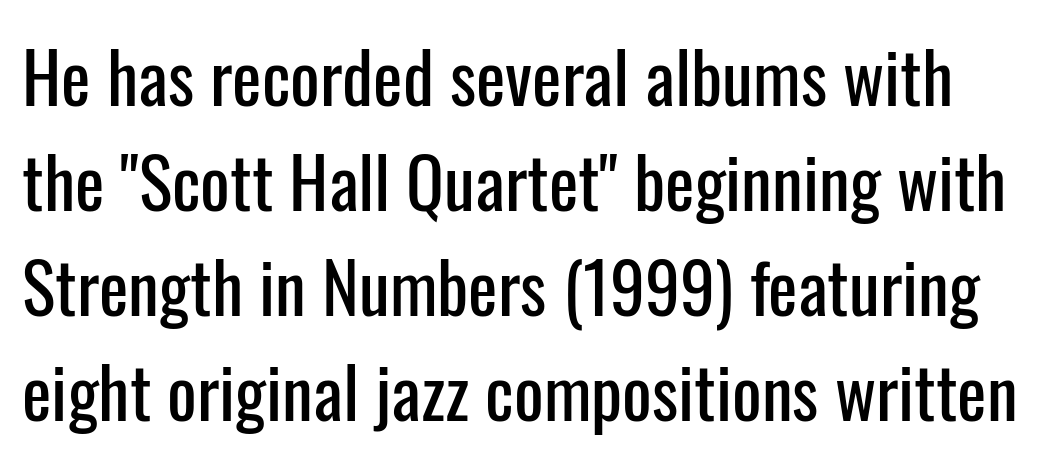
A typesetter would call this leading conventional body-copy spacing. The rendering keeps characters at their native spacing. Character widths vary here, with narrow letters taking less room than wide ones. Honestly, there is no underline to notice here at all.
